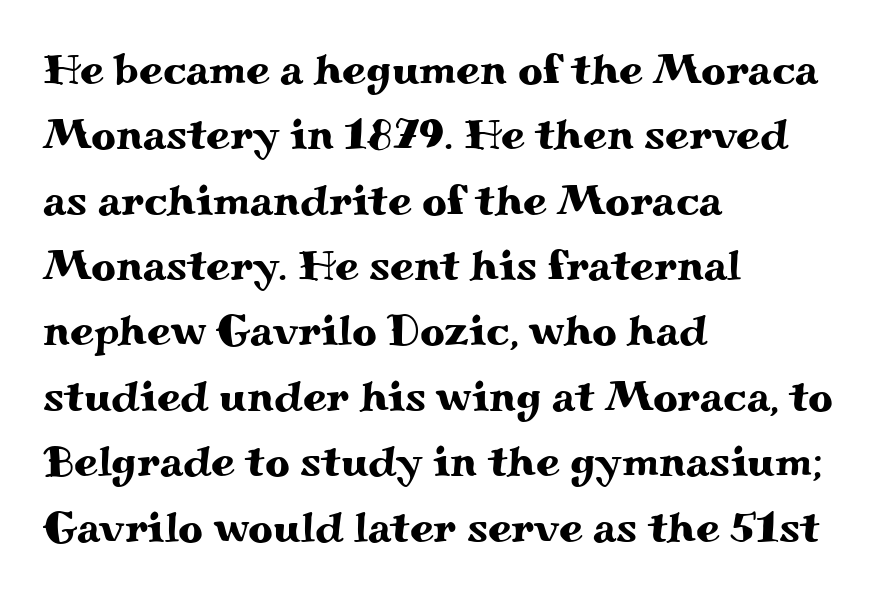
{"serif": "yes", "italic": "no", "width": "wide", "stroke_contrast": "medium", "x_height": "small", "monospaced": "no", "underline": "no", "align": "left", "line_spacing": "normal", "line_spacing_ratio": 1.52, "letter_spacing": "normal", "letter_spacing_em": 0.0, "glyph_px": 43}
